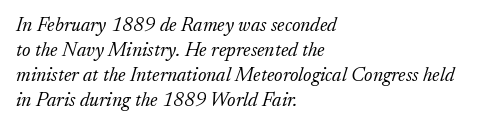
Q: Is the text bold? A: No.
Q: Is the text italic (slanted)? A: Yes, it leans right by about 17 degrees.
Q: Is the text underlined? A: No.
Q: How is the paragraph aligned? A: Left-aligned.
Q: Is the spacing between letters normal or unusually wide? A: Normal.
Q: Is the spacing between lines tight, normal or loose? A: Normal.
